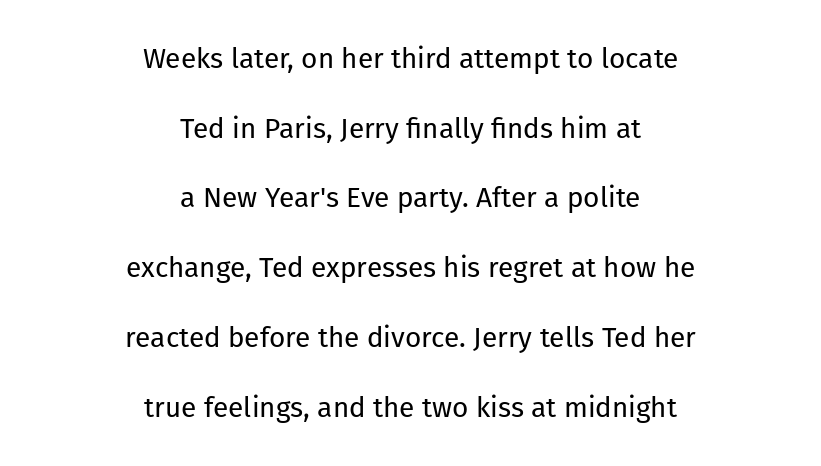
{"serif": "no", "italic": "no", "bold": "no", "weight": "regular", "width": "normal", "stroke_contrast": "low", "x_height": "medium", "monospaced": "no", "underline": "no", "align": "center", "line_spacing": "loose", "line_spacing_ratio": 2.49, "letter_spacing": "normal", "letter_spacing_em": 0.0, "glyph_px": 28}
